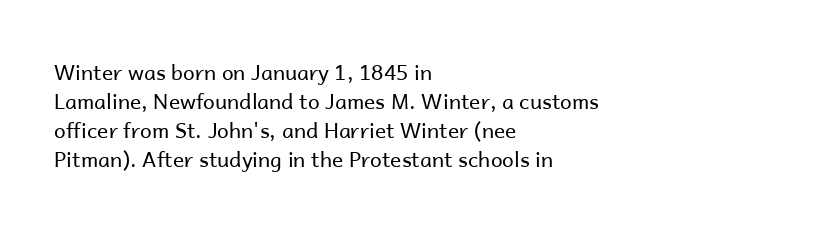
Q: Is the text bold? A: No.
Q: Is the text italic (slanted)? A: No, it is upright.
Q: Is the text underlined? A: No.
Q: How is the paragraph aligned? A: Left-aligned.
Q: Is the spacing between letters normal or unusually wide? A: Normal.
Q: Is the spacing between lines tight, normal or loose? A: Normal.
